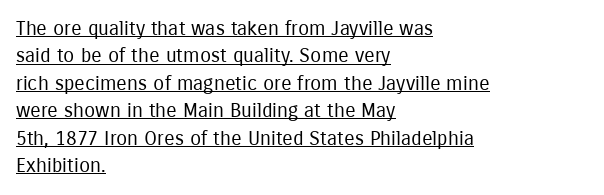
{"italic": "no", "bold": "no", "underline": "yes", "align": "left", "line_spacing": "normal", "line_spacing_ratio": 1.37, "letter_spacing": "normal", "letter_spacing_em": 0.0, "glyph_px": 20}
